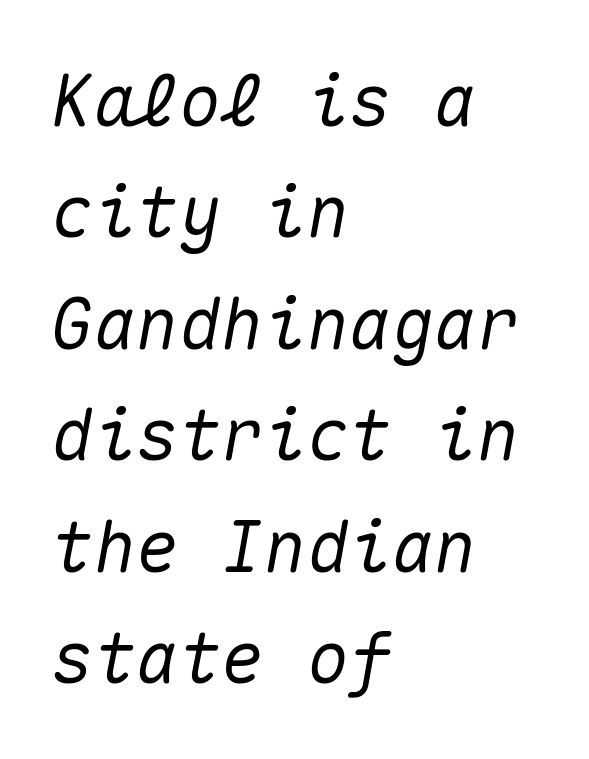
Q: Is the text italic (slanted)? A: Yes, it leans right by about 10 degrees.
Q: Is the text underlined? A: No.
Q: How is the paragraph aligned? A: Left-aligned.
Q: Is the spacing between letters normal or unusually wide? A: Normal.
Q: Is the spacing between lines tight, normal or loose? A: Normal.
Q: Width (condensed, normal, or wide)? A: Normal.
Q: Stroke contrast? A: Medium.
Q: x-height? A: Medium.
Q: Monospaced? A: Yes.
